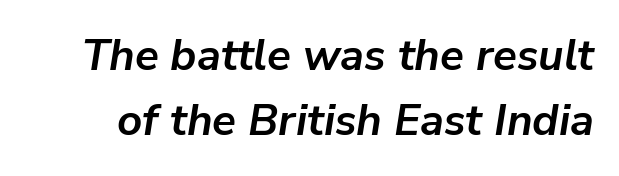
{"italic": "yes", "lean": "right", "slant_degrees": 9, "bold": "yes", "weight": "semibold", "width": "normal", "stroke_contrast": "low", "x_height": "medium", "monospaced": "no", "underline": "no", "line_spacing": "normal", "line_spacing_ratio": 1.47, "letter_spacing": "normal", "letter_spacing_em": 0.0, "glyph_px": 44}
